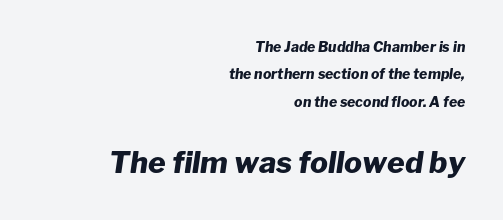
{"italic": "yes", "lean": "right", "slant_degrees": 8, "bold": "yes", "weight": "heavy", "width": "normal", "stroke_contrast": "low", "x_height": "medium", "monospaced": "no", "underline": "no", "align": "right", "line_spacing": "loose", "line_spacing_ratio": 1.96, "letter_spacing": "normal", "letter_spacing_em": 0.0, "larger_block": "second", "size_ratio": 2.14, "glyph_px": 30}
